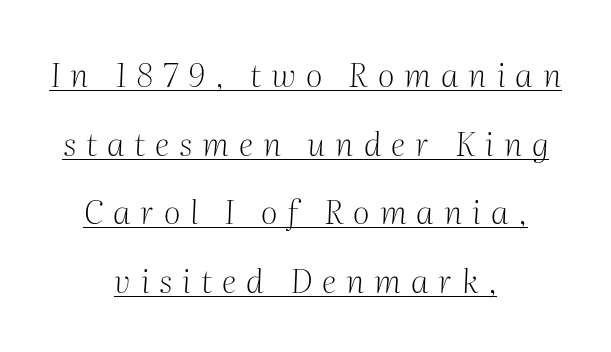
Q: Is the text bold? A: No.
Q: Is the text italic (slanted)? A: Yes, it leans right by about 2 degrees.
Q: Is the typeface a serif or a sans-serif typeface? A: Serif.
Q: Is the text underlined? A: Yes.
Q: How is the paragraph aligned? A: Centered.
Q: Is the spacing between letters normal or unusually wide? A: Unusually wide.
Q: Is the spacing between lines tight, normal or loose? A: Loose.
Q: Width (condensed, normal, or wide)? A: Normal.
Q: Stroke contrast? A: Medium.
Q: x-height? A: Medium.
Q: Monospaced? A: No.
